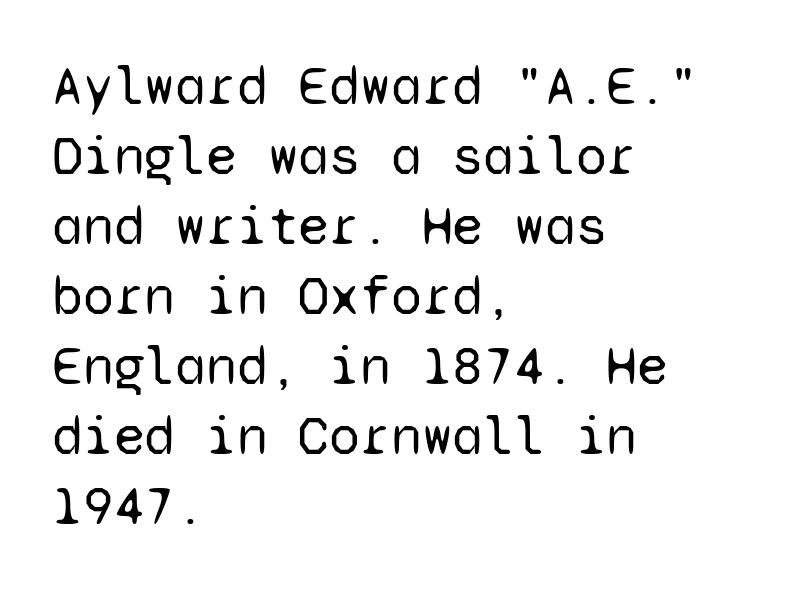
Casual observation: everything's shoved over to the left. Does the type have serifs? No, each stem ends abruptly. Stroke mass is kept to a normal reading level or below. Baseline-to-baseline distance is the conventional proportion of letter height. When letters stand straight like this, we call the style roman or upright. The rendering uses typewriter-style spacing with identical character cells.
